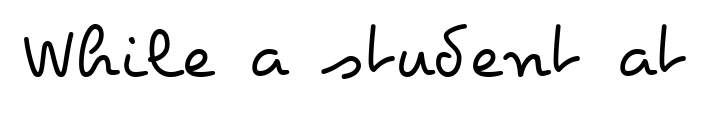
Q: Is the text bold? A: No.
Q: Is the text italic (slanted)? A: No, it is upright.
Q: Is the text underlined? A: No.
Q: Is the spacing between letters normal or unusually wide? A: Normal.
Q: Width (condensed, normal, or wide)? A: Wide.
Q: Stroke contrast? A: Low.
Q: x-height? A: Small.
Q: Monospaced? A: No.
